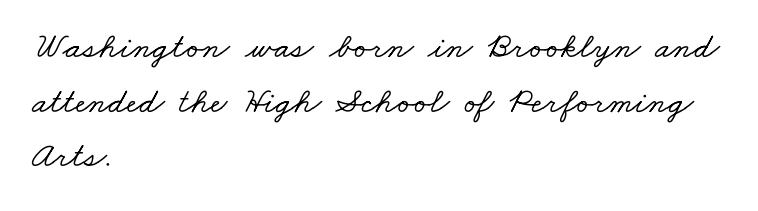
The image shows 36 px wide serif type; set left-aligned, normal line spacing (1.52x), normal letter spacing, not underlined; low stroke contrast and a small x-height.
